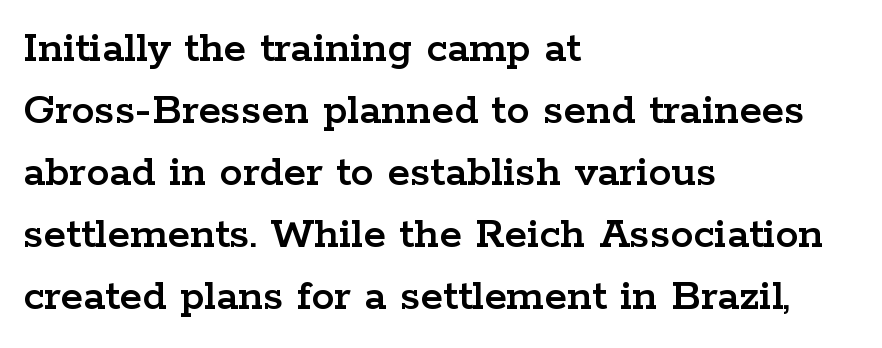
Caption: multi-line text, flush left, ragged right. How would I describe the line gaps? Plain and ordinary. Underlining? Definitely not there. This is serif lettering, the kind often seen in printed books. Quick note: not italic, upright. Observe the ordinary spacing: letters are neighbours, not strangers.
